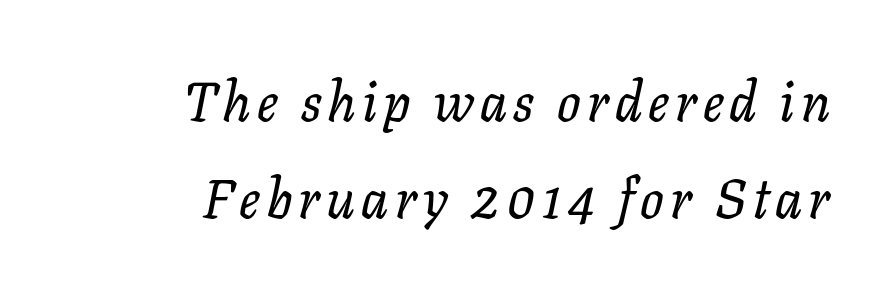
Q: Is the text italic (slanted)? A: Yes, it leans right by about 11 degrees.
Q: Is the typeface a serif or a sans-serif typeface? A: Serif.
Q: Is the text underlined? A: No.
Q: How is the paragraph aligned? A: Right-aligned.
Q: Width (condensed, normal, or wide)? A: Normal.
Q: Stroke contrast? A: Low.
Q: x-height? A: Medium.
Q: Monospaced? A: No.
